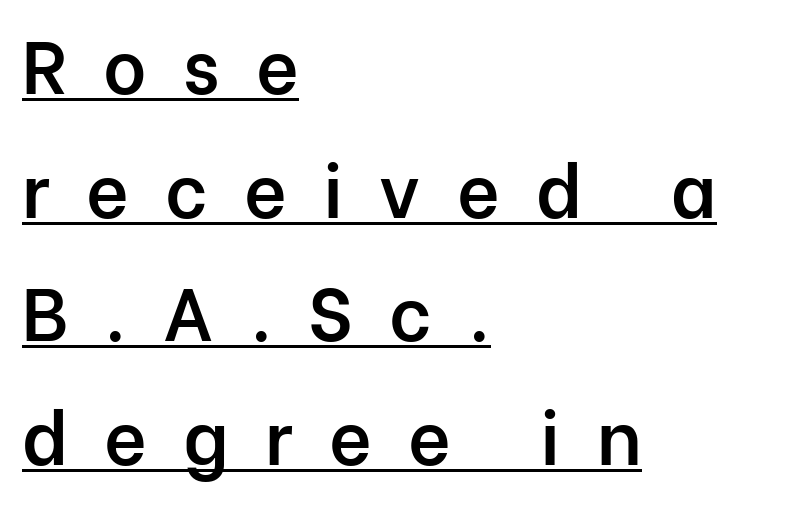
Q: Is the text bold? A: Semi-bold.
Q: Is the text italic (slanted)? A: No, it is upright.
Q: Is the typeface a serif or a sans-serif typeface? A: Sans-serif.
Q: Is the text underlined? A: Yes.
Q: How is the paragraph aligned? A: Left-aligned.
Q: Is the spacing between letters normal or unusually wide? A: Unusually wide.
Q: Is the spacing between lines tight, normal or loose? A: Normal.
Q: Width (condensed, normal, or wide)? A: Normal.
Q: Stroke contrast? A: Low.
Q: x-height? A: Medium.
Q: Monospaced? A: No.
